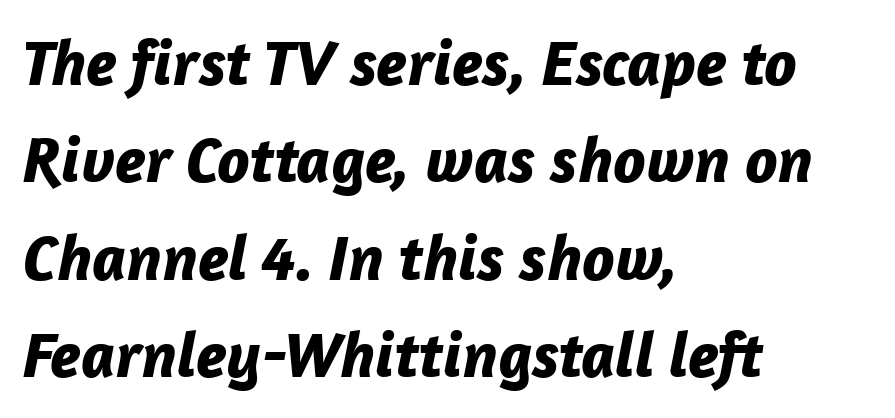
The image shows 65 px bold type, italic (leaning right); set left-aligned, normal line spacing (1.5x), normal letter spacing, not underlined; low stroke contrast and a medium x-height.
